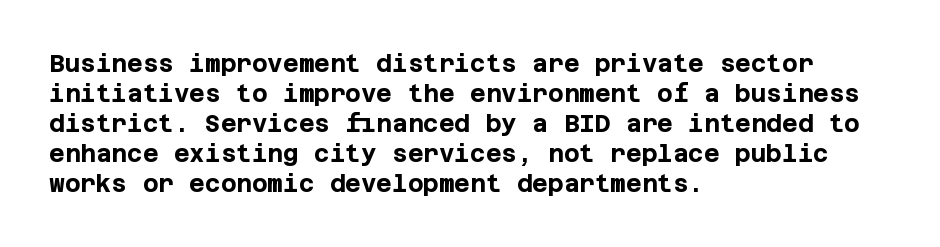
{"italic": "no", "bold": "yes", "underline": "no", "align": "left", "line_spacing": "normal", "line_spacing_ratio": 1.25, "letter_spacing": "normal", "letter_spacing_em": 0.0, "glyph_px": 24}
